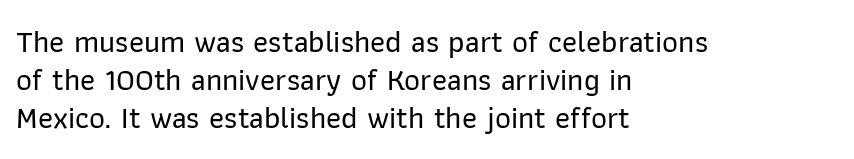
Q: Is the text italic (slanted)? A: No, it is upright.
Q: Is the typeface a serif or a sans-serif typeface? A: Sans-serif.
Q: Is the text underlined? A: No.
Q: How is the paragraph aligned? A: Left-aligned.
Q: Is the spacing between letters normal or unusually wide? A: Normal.
Q: Width (condensed, normal, or wide)? A: Normal.
Q: Stroke contrast? A: Low.
Q: x-height? A: Medium.
Q: Monospaced? A: No.
